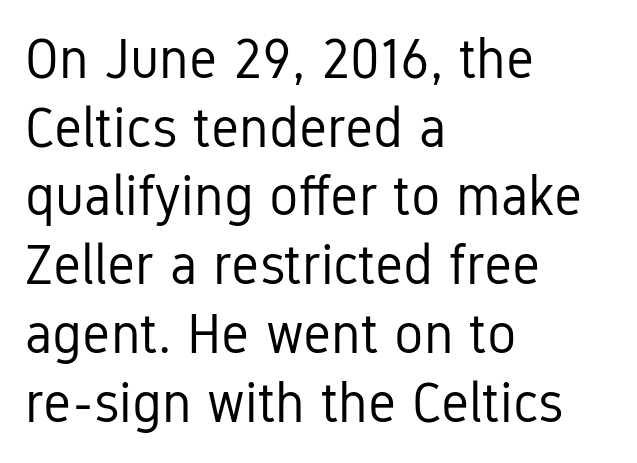
The image shows 55 px regular-weight, condensed sans-serif type, upright; set left-aligned, normal line spacing (1.25x), normal letter spacing, not underlined; low stroke contrast and a medium x-height.
